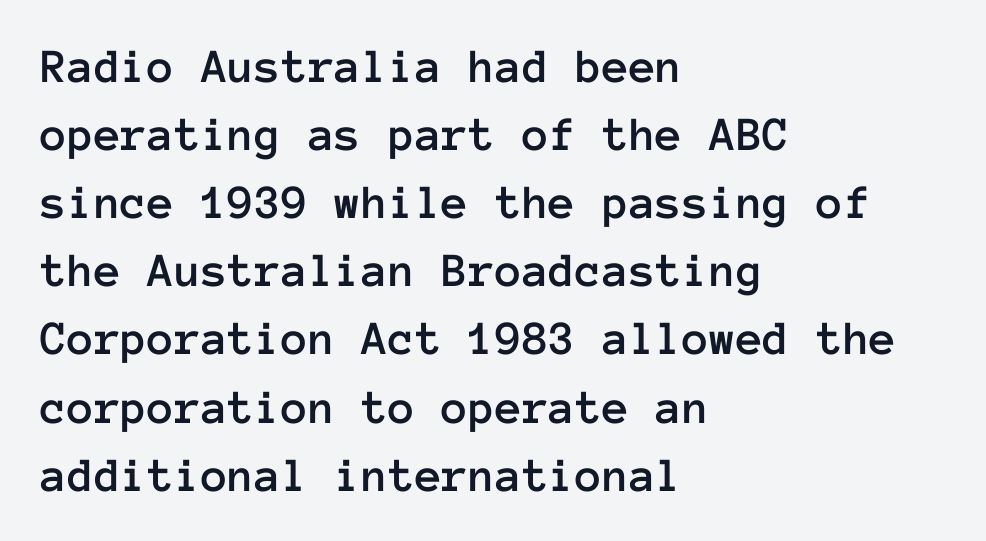
{"italic": "no", "width": "normal", "stroke_contrast": "low", "x_height": "medium", "monospaced": "yes", "underline": "no", "align": "left", "line_spacing": "normal", "line_spacing_ratio": 1.39, "letter_spacing": "normal", "letter_spacing_em": 0.0, "glyph_px": 49}
